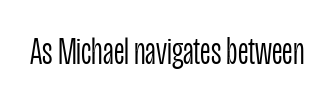
Q: Is the text bold? A: No.
Q: Is the text italic (slanted)? A: No, it is upright.
Q: Is the typeface a serif or a sans-serif typeface? A: Sans-serif.
Q: Is the text underlined? A: No.
Q: Is the spacing between letters normal or unusually wide? A: Normal.
Q: Width (condensed, normal, or wide)? A: Condensed.
Q: Stroke contrast? A: Low.
Q: x-height? A: Large.
Q: Monospaced? A: No.
